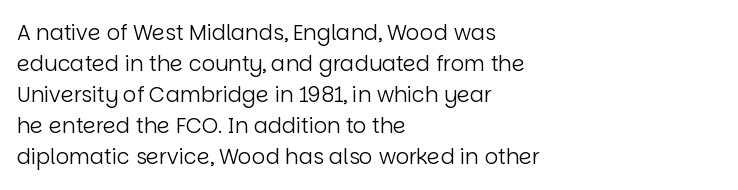
{"italic": "no", "bold": "no", "underline": "no", "align": "left", "line_spacing": "normal", "line_spacing_ratio": 1.48, "letter_spacing": "normal", "letter_spacing_em": 0.0, "glyph_px": 21}
